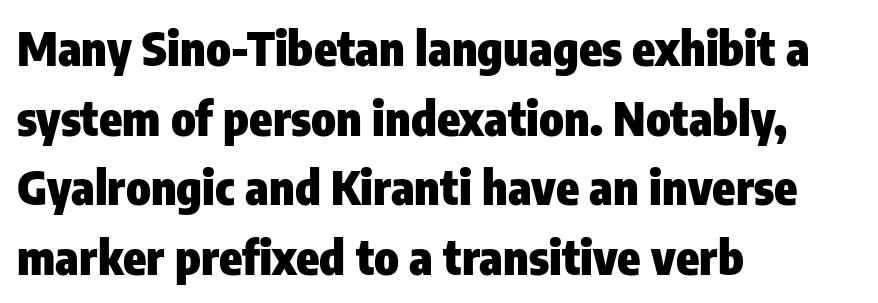
Q: Is the text bold? A: Yes.
Q: Is the text italic (slanted)? A: No, it is upright.
Q: Is the typeface a serif or a sans-serif typeface? A: Sans-serif.
Q: Is the text underlined? A: No.
Q: How is the paragraph aligned? A: Left-aligned.
Q: Is the spacing between letters normal or unusually wide? A: Normal.
Q: Is the spacing between lines tight, normal or loose? A: Normal.
Q: Width (condensed, normal, or wide)? A: Condensed.
Q: Stroke contrast? A: Low.
Q: x-height? A: Medium.
Q: Monospaced? A: No.
